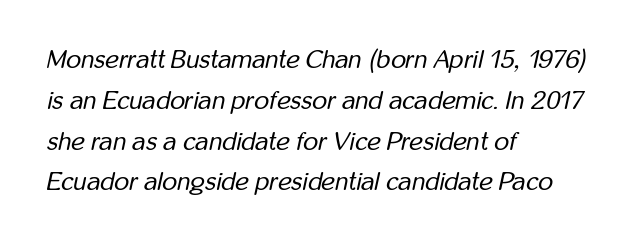
The image shows 26 px text type, italic (leaning right); set left-aligned, normal line spacing (1.57x), normal letter spacing, not underlined.
